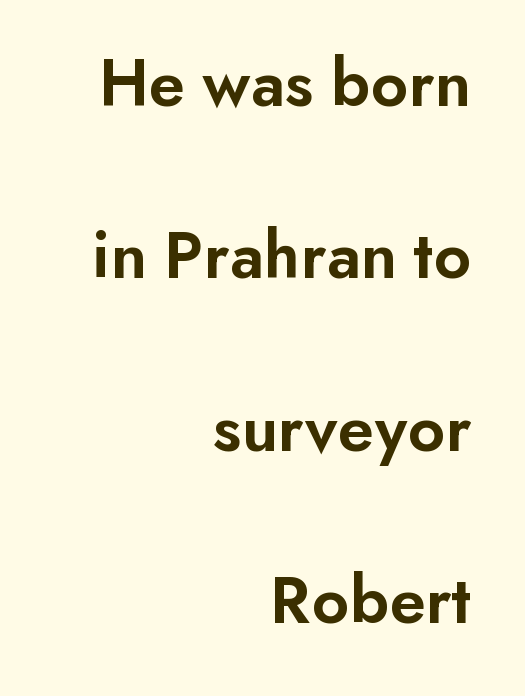
Q: Is the text bold? A: Semi-bold.
Q: Is the text italic (slanted)? A: No, it is upright.
Q: Is the typeface a serif or a sans-serif typeface? A: Sans-serif.
Q: Is the text underlined? A: No.
Q: How is the paragraph aligned? A: Right-aligned.
Q: Is the spacing between letters normal or unusually wide? A: Normal.
Q: Is the spacing between lines tight, normal or loose? A: Loose.
Q: Width (condensed, normal, or wide)? A: Normal.
Q: Stroke contrast? A: Low.
Q: x-height? A: Small.
Q: Monospaced? A: No.
